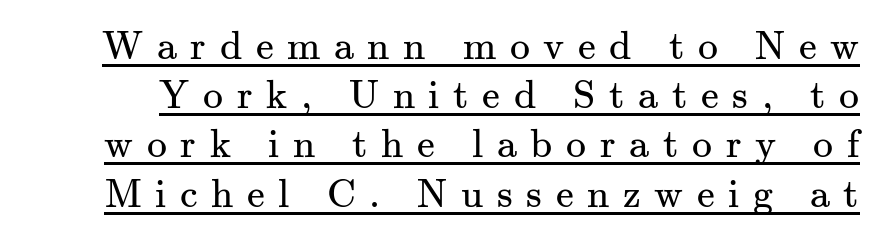
The image shows 40 px regular-weight serif type, upright; set line spacing 1.23x, unusually wide letter spacing (+0.34 em), underlined; medium stroke contrast and a small x-height.
